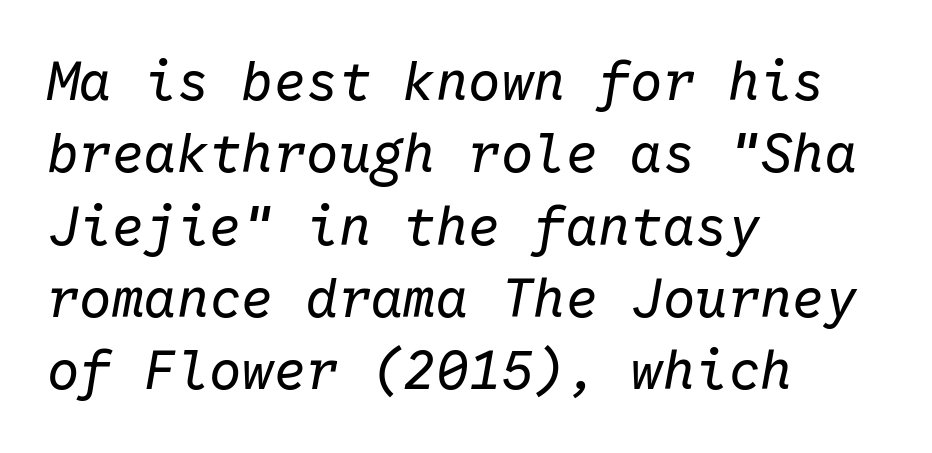
{"italic": "yes", "lean": "right", "slant_degrees": 10, "bold": "no", "weight": "regular", "width": "normal", "stroke_contrast": "low", "x_height": "medium", "monospaced": "yes", "underline": "no", "align": "left", "line_spacing": "normal", "line_spacing_ratio": 1.34, "letter_spacing": "normal", "letter_spacing_em": 0.0, "glyph_px": 54}
